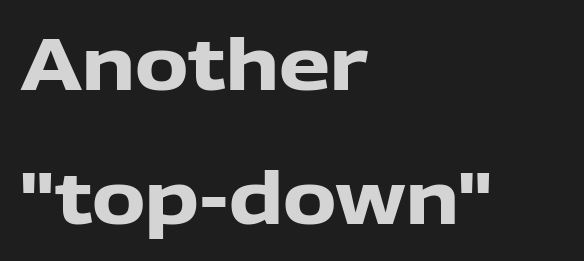
The foot of each line stays bare and open. The face used here is rendered with its standard letterfit. Heft: maximum for text — a bold. Check where the strokes stop: nothing finishes them off — pure sans. The rendering uses natural spacing where letterforms have individual widths. Upright lettering throughout.
